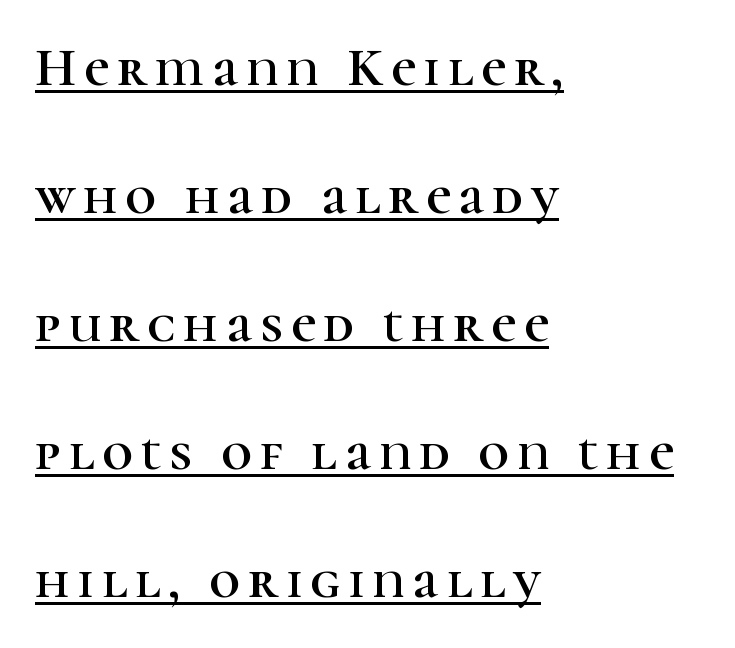
Yep, those are serifs on the letters. One-word summary of the alignment: left. Vertical spacing — loose. Notice how a bar underscores the lettering throughout. It's the straight-up-and-down kind of type.
